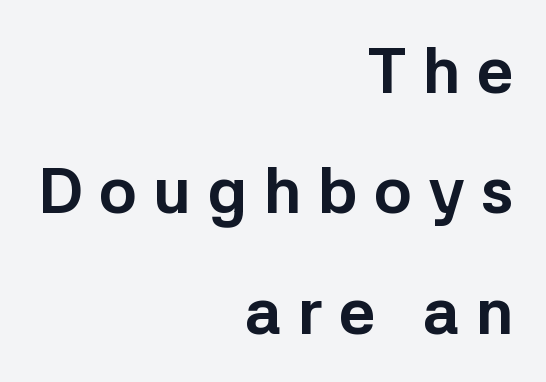
The image shows 64 px bold sans-serif type, upright; set right-aligned, line spacing 1.88x, unusually wide letter spacing (+0.25 em), not underlined; low stroke contrast and a medium x-height.
